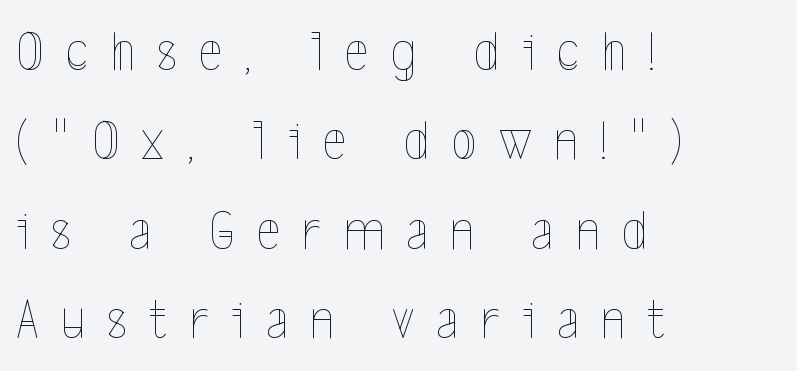
Q: Is the text bold? A: No.
Q: Is the text italic (slanted)? A: No, it is upright.
Q: Is the text underlined? A: No.
Q: How is the paragraph aligned? A: Left-aligned.
Q: Is the spacing between letters normal or unusually wide? A: Unusually wide.
Q: Is the spacing between lines tight, normal or loose? A: Normal.
Q: Width (condensed, normal, or wide)? A: Condensed.
Q: x-height? A: Medium.
Q: Monospaced? A: No.
